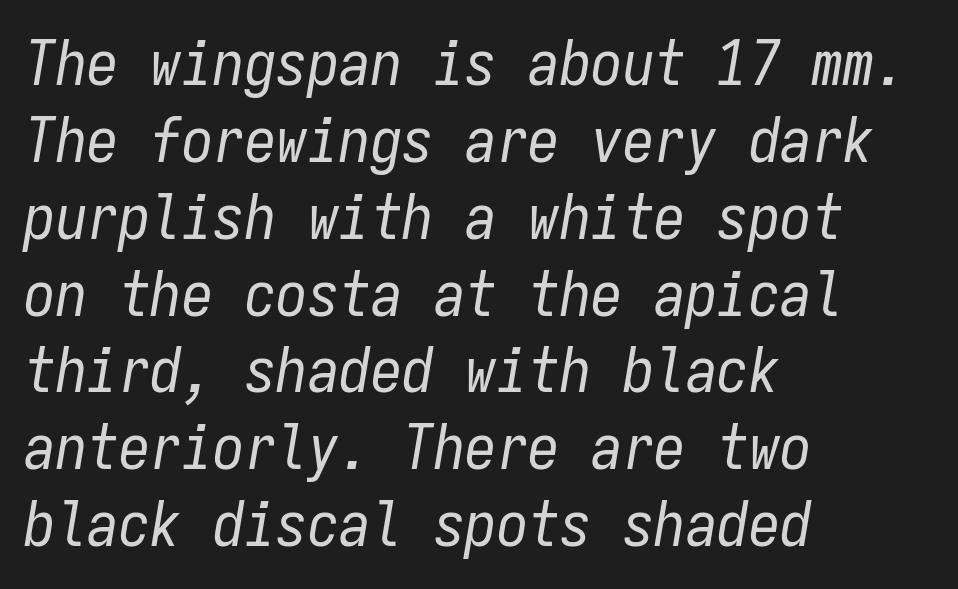
In CSS terms this would be text-align: left. Just letters on the line, the space beneath them empty. Does the lettering tilt? It does — this is italic. The typesetting does not lean heavy: it is not bold. What stands out about the letter spacing? Nothing — it is the standard amount.
